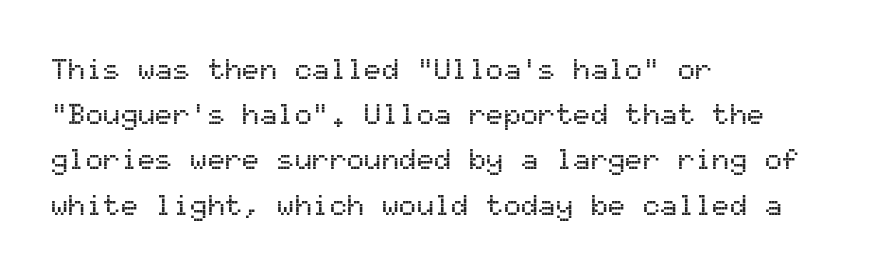
The image shows 29 px sans-serif type, upright, monospaced; set left-aligned, normal line spacing (1.56x), normal letter spacing, not underlined; medium stroke contrast and a medium x-height.
